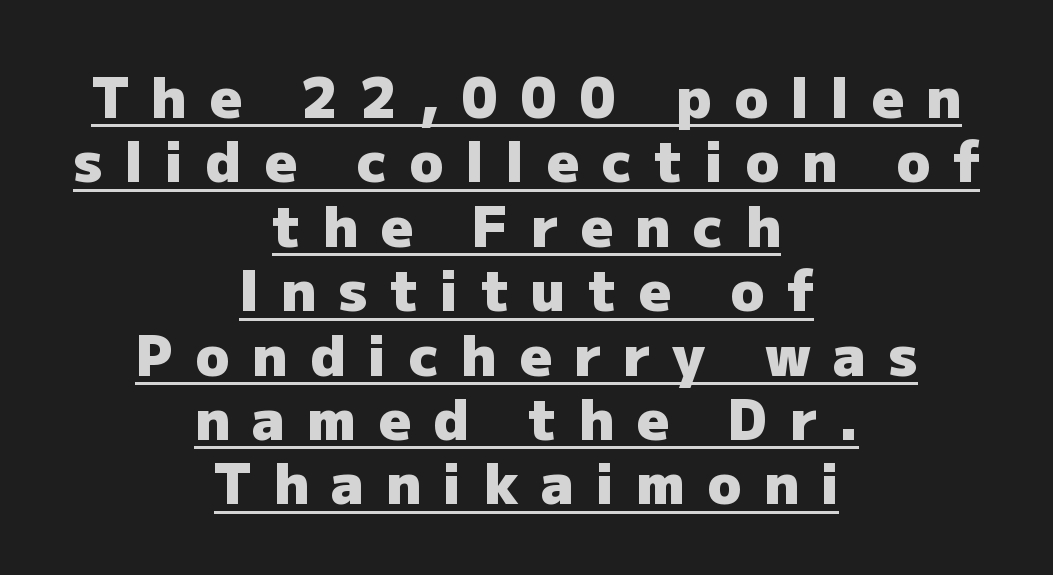
The image shows 56 px heavy sans-serif type, upright; set centered, tight line spacing (1.15x), unusually wide letter spacing (+0.4 em), underlined; low stroke contrast and a medium x-height.
